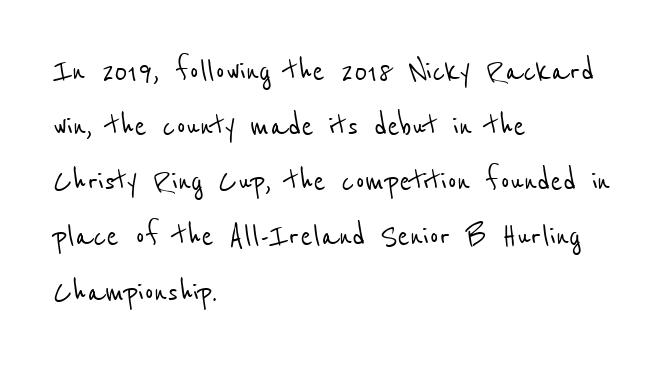
Q: Is the typeface a serif or a sans-serif typeface? A: Sans-serif.
Q: Is the text underlined? A: No.
Q: How is the paragraph aligned? A: Left-aligned.
Q: Is the spacing between letters normal or unusually wide? A: Normal.
Q: Is the spacing between lines tight, normal or loose? A: Normal.
Q: Width (condensed, normal, or wide)? A: Condensed.
Q: Stroke contrast? A: Low.
Q: x-height? A: Medium.
Q: Monospaced? A: No.
